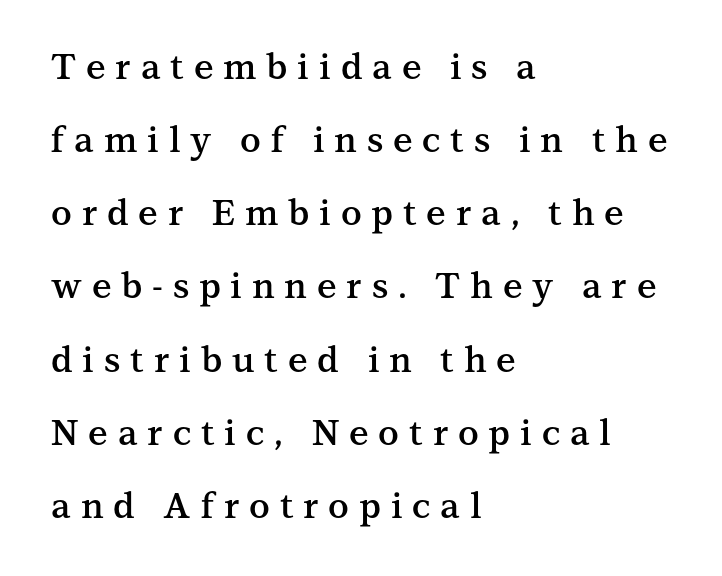
The space directly below the letters is spotless. Characters follow at a spacing far wider than the type designer built in. When letters stand straight like this, we call the style roman or upright. Summary of vertical rhythm: relaxed, with wide interline spacing. You can tell from the footed stems that serif type was used. Compared with an ordinary text face, these strokes are moderately heavier — a semibold.
